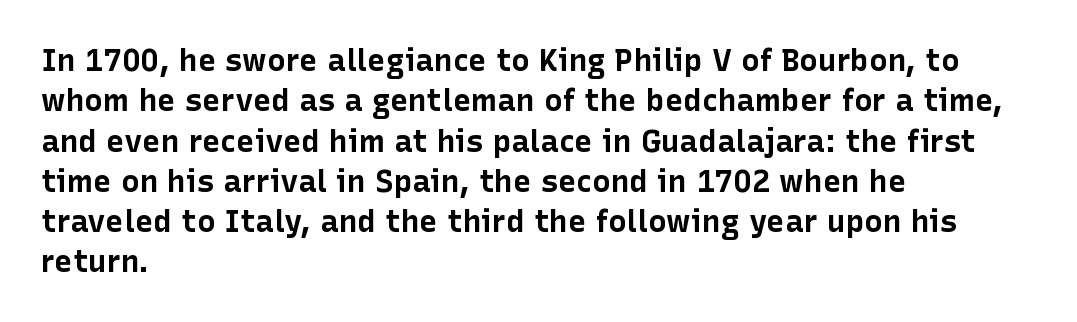
Stroke thickness is high; the sample reads as a true bold. Here the designer chose a conventional face with non-uniform glyph widths. Each line starts at the same left margin while the right side varies. The typeface chosen for these lines omits serifs. Normally led — the rows are evenly, conventionally spaced. Ascenders rise straight up at ninety degrees.
